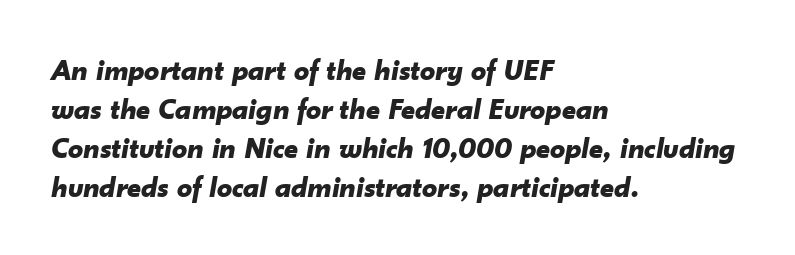
It's the slanting kind of type. The rendering keeps characters at their native spacing. The typesetting leans heavy: a genuine bold. The space directly below the letters is spotless. Evenly set lines give the paragraph a standard silhouette.
